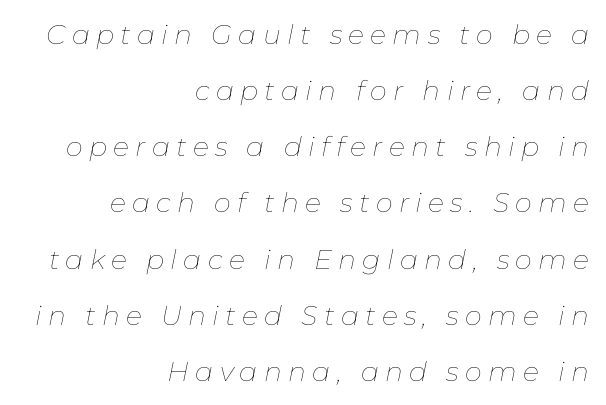
Honestly, there is no underline to notice here at all. The line-height multiplier appears high, well above default. Stem width sits at or under what a default text font uses. Here the glyphs are tracked loosely, breaking word shapes into spaced letters.
